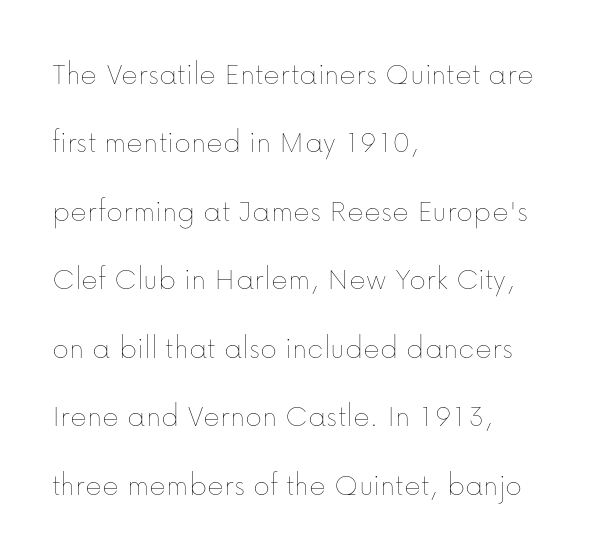
One-word summary of the alignment: left. Stems and bowls with no extra thickness — not bold. The specimen omits any rule beneath the text block's lines. Loosely led — the rows are spread out.
